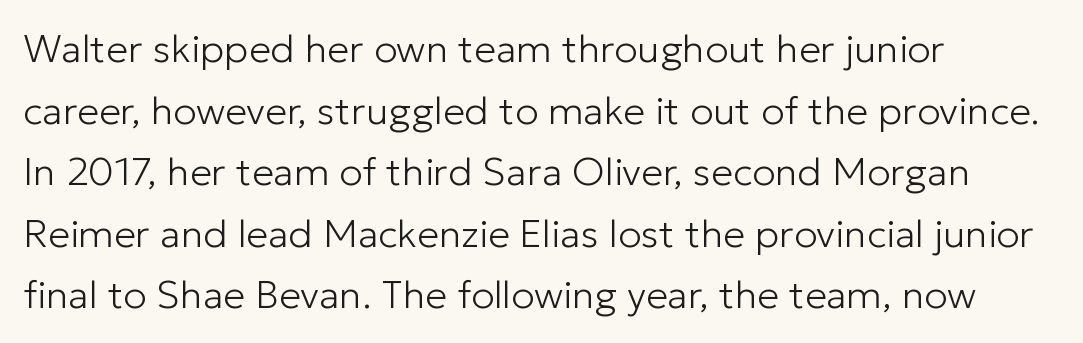
The letters advance in unequal steps, a hallmark of proportional type. The rag falls on the right side of this text block. If you drew a line through each stem, it would be perfectly vertical. Summary of weight: not heavy and not bold. Underline: absent. A typesetter would label this face a sans.
